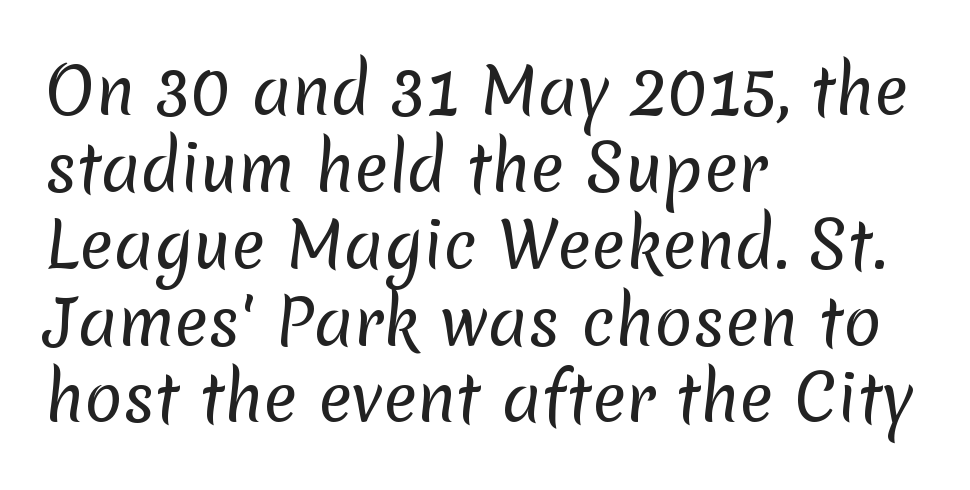
{"serif": "no", "bold": "no", "weight": "regular", "width": "normal", "stroke_contrast": "low", "x_height": "medium", "monospaced": "no", "underline": "no", "align": "left", "line_spacing_ratio": 1.22, "letter_spacing": "normal", "letter_spacing_em": 0.0, "glyph_px": 63}
